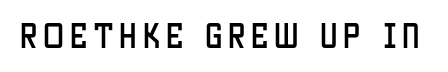
Look at the bottom of the vertical strokes: they stop flat, with no serifs. Proportional: the letters do not fall into vertical columns. Characters remain perfectly vertical along every line. Glyph-to-glyph distance is far greater than everyday printed text.
